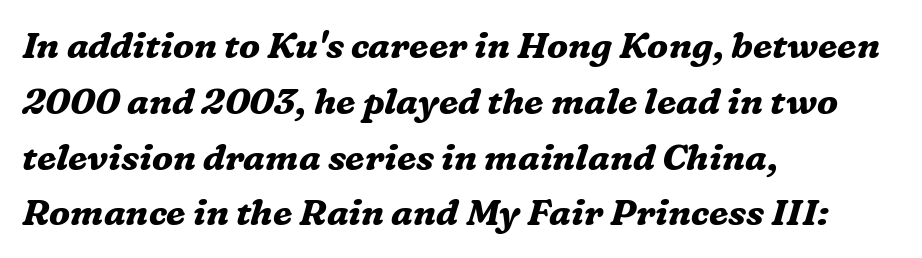
The image shows 36 px bold serif type, italic (leaning right); set left-aligned, normal line spacing (1.55x), normal letter spacing, not underlined; medium stroke contrast and a medium x-height.
